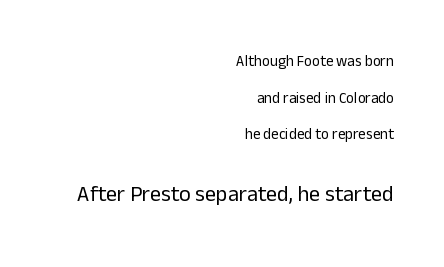
The image shows 22 px text type, upright; set right-aligned, loose line spacing (2.45x), normal letter spacing, not underlined; the second (bottom) block is 1.47x larger.
